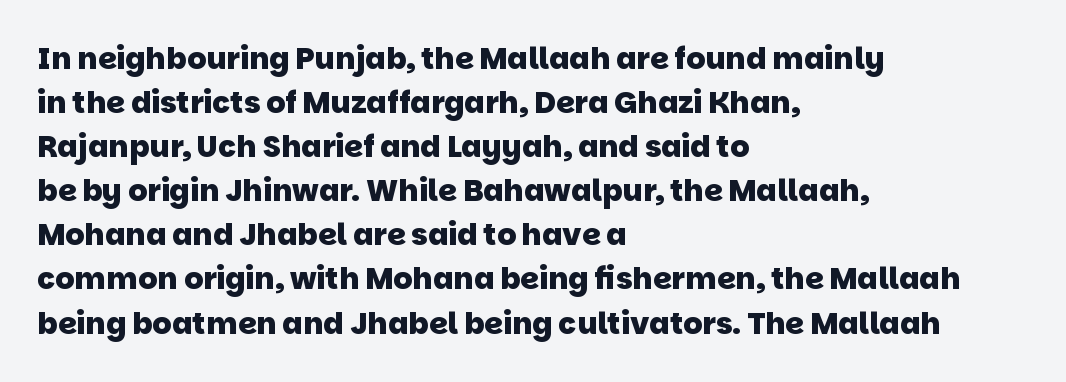
The image shows 30 px heavy sans-serif type; set left-aligned, normal line spacing (1.47x), normal letter spacing, not underlined; low stroke contrast and a large x-height.
